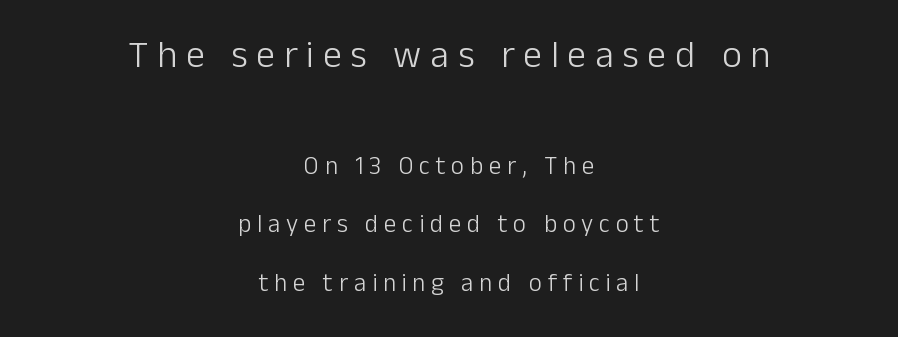
Centered paragraph, ragged on both sides. Each letter's strokes conclude bluntly, with no projecting serifs. Type size steps down from the first block to the second. Here the designer chose a conventional face with non-uniform glyph widths.
